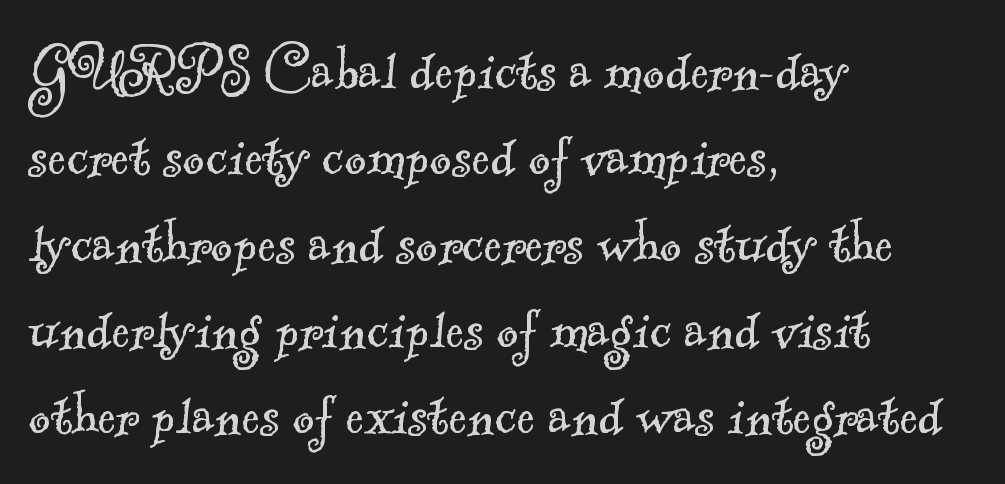
The image shows 68 px light serif type; set left-aligned, normal line spacing (1.27x), normal letter spacing, not underlined; a small x-height.
